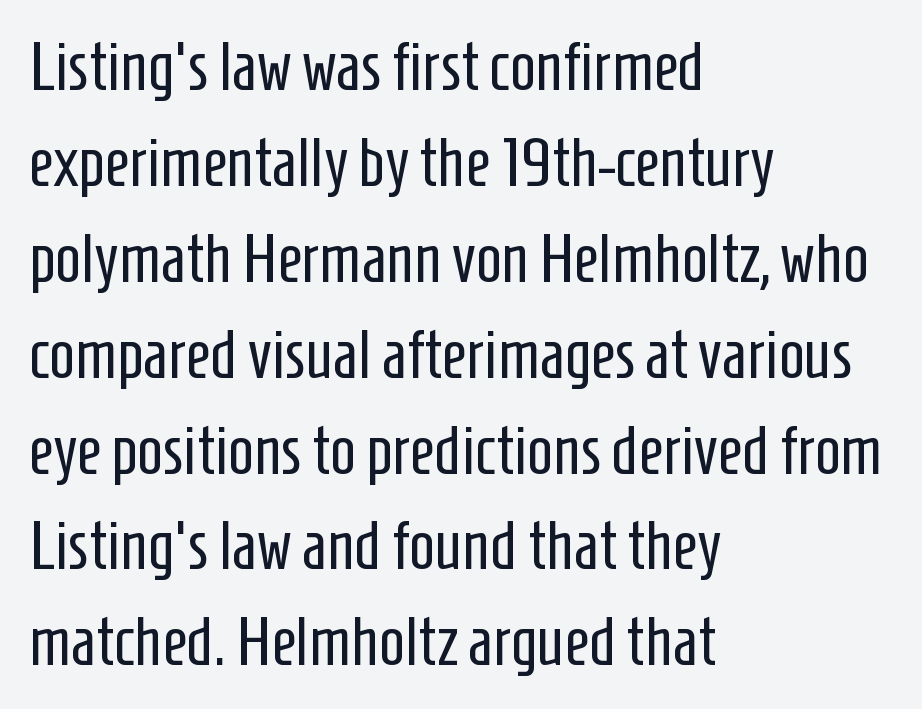
{"serif": "no", "italic": "no", "bold": "no", "weight": "regular", "width": "condensed", "stroke_contrast": "low", "x_height": "medium", "monospaced": "no", "underline": "no", "align": "left", "line_spacing": "normal", "line_spacing_ratio": 1.41, "letter_spacing": "normal", "letter_spacing_em": 0.0, "glyph_px": 68}
